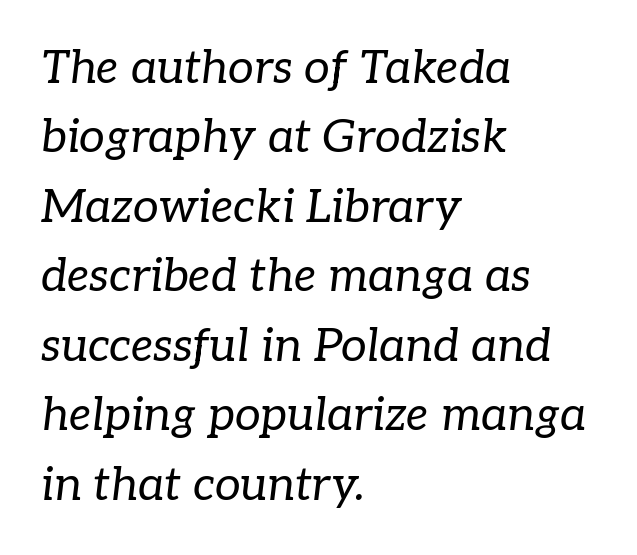
{"serif": "yes", "italic": "yes", "lean": "right", "slant_degrees": 7, "bold": "no", "weight": "regular", "width": "normal", "stroke_contrast": "low", "x_height": "medium", "monospaced": "no", "underline": "no", "align": "left", "line_spacing": "normal", "line_spacing_ratio": 1.51, "letter_spacing": "normal", "letter_spacing_em": 0.0, "glyph_px": 46}
